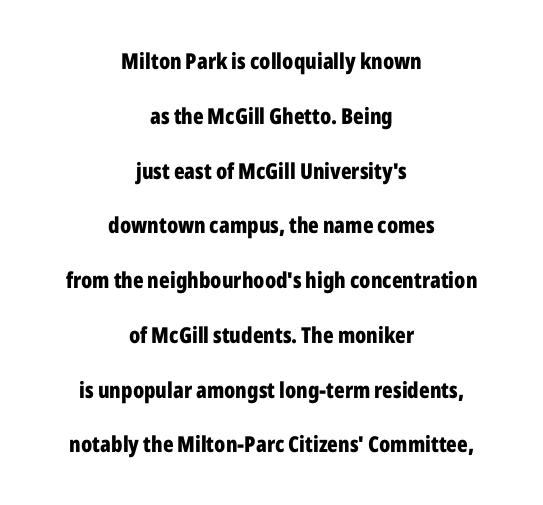
The image shows 22 px bold type, upright; set centered, loose line spacing (2.49x), normal letter spacing, not underlined.
